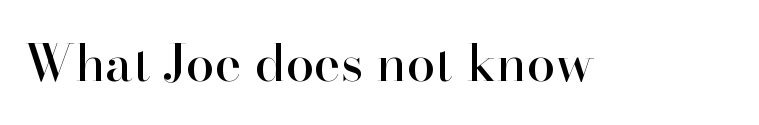
The face used here is seriffed, in the tradition of book romans. Here the glyphs are tracked normally, forming tight word shapes. Rule under the text: the space is simply empty. Looks like regular typesetting: each glyph gets only the width it needs.
